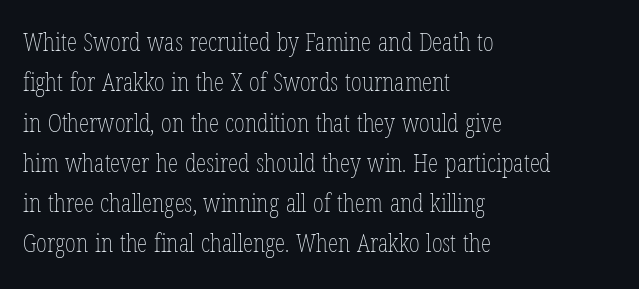
Q: Is the text bold? A: No.
Q: Is the text italic (slanted)? A: No, it is upright.
Q: Is the text underlined? A: No.
Q: How is the paragraph aligned? A: Left-aligned.
Q: Is the spacing between letters normal or unusually wide? A: Normal.
Q: Is the spacing between lines tight, normal or loose? A: Normal.
